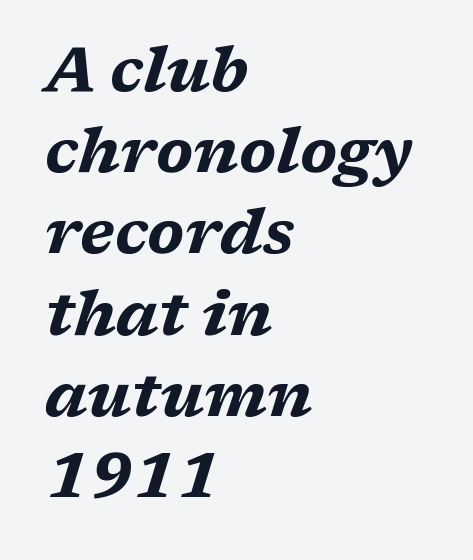
{"italic": "yes", "lean": "right", "slant_degrees": 17, "bold": "yes", "weight": "bold", "width": "wide", "stroke_contrast": "medium", "x_height": "medium", "monospaced": "no", "underline": "no", "align": "left", "line_spacing": "normal", "line_spacing_ratio": 1.31, "letter_spacing": "normal", "letter_spacing_em": 0.0, "glyph_px": 62}
